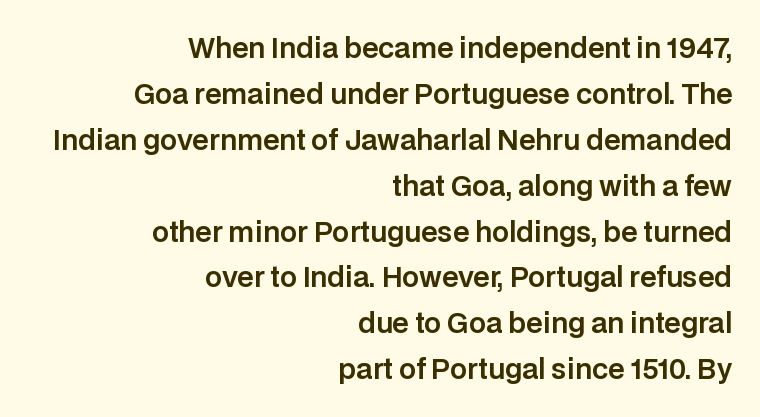
{"italic": "no", "underline": "no", "align": "right", "line_spacing": "normal", "line_spacing_ratio": 1.7, "letter_spacing": "normal", "letter_spacing_em": 0.0, "glyph_px": 27}
